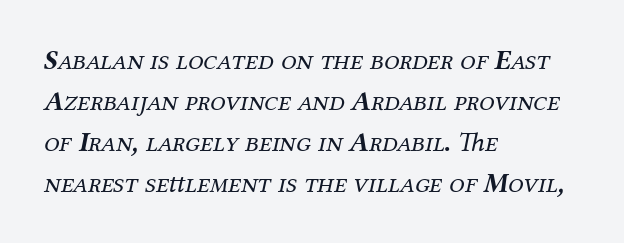
The image shows 28 px regular-weight serif type, italic (leaning right); set left-aligned, normal line spacing (1.47x), normal letter spacing, not underlined; medium stroke contrast and a medium x-height.
